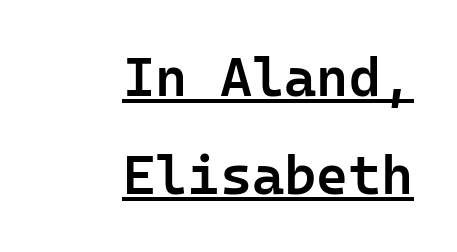
The sample has been set in demibold, a notch under bold. Where is the straight margin? On the right. This is sans-serif lettering, the kind often seen on screens and signage. Check the space under the baseline: a stroke is drawn there. Style check: upright.
